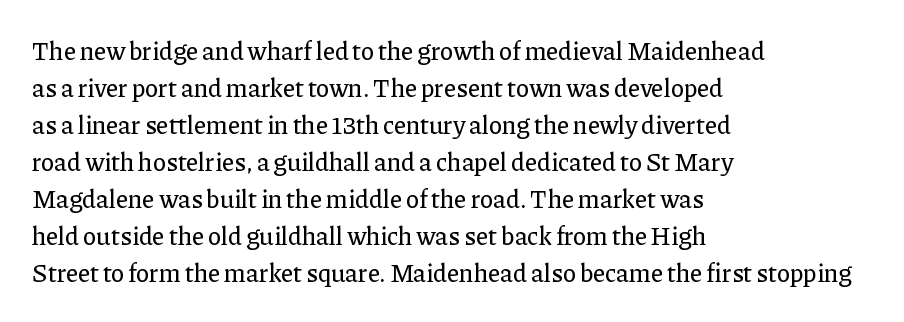
Q: Is the text italic (slanted)? A: No, it is upright.
Q: Is the text underlined? A: No.
Q: How is the paragraph aligned? A: Left-aligned.
Q: Is the spacing between letters normal or unusually wide? A: Normal.
Q: Is the spacing between lines tight, normal or loose? A: Normal.
